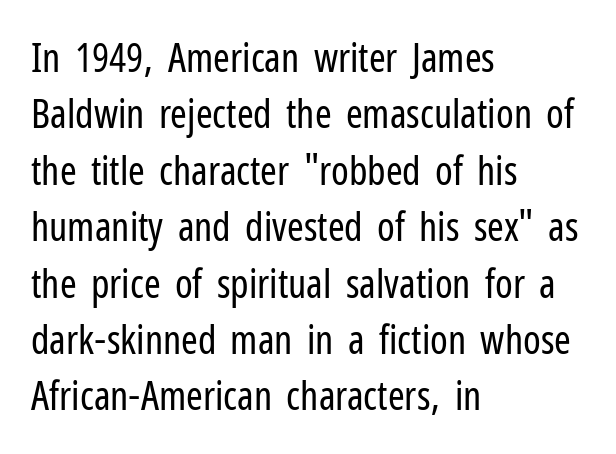
Q: Is the text bold? A: No.
Q: Is the text italic (slanted)? A: No, it is upright.
Q: Is the typeface a serif or a sans-serif typeface? A: Sans-serif.
Q: Is the text underlined? A: No.
Q: How is the paragraph aligned? A: Left-aligned.
Q: Is the spacing between letters normal or unusually wide? A: Normal.
Q: Is the spacing between lines tight, normal or loose? A: Normal.
Q: Width (condensed, normal, or wide)? A: Condensed.
Q: Stroke contrast? A: Low.
Q: x-height? A: Medium.
Q: Monospaced? A: No.
